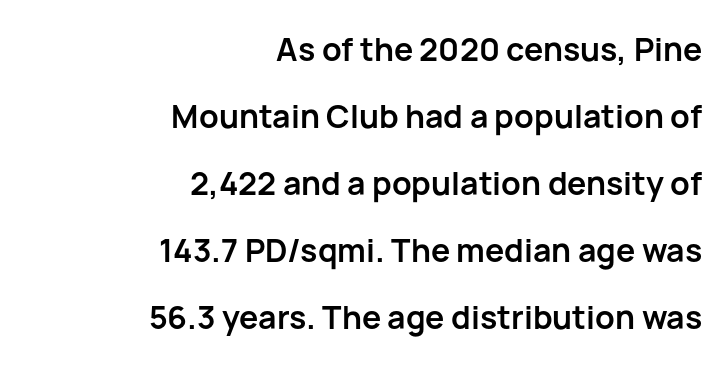
A typesetter would call this proportional, since set widths differ per character. Whoever set this chose breathing room over compactness in the vertical rhythm. The glyphs have the mass of a bold cut. Examine the stroke ends and you'll find no serifs.
